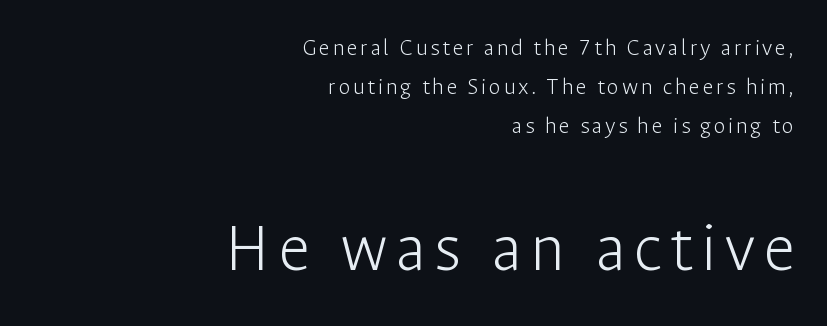
{"serif": "no", "italic": "no", "bold": "no", "weight": "light", "width": "normal", "stroke_contrast": "low", "x_height": "medium", "monospaced": "no", "underline": "no", "align": "right", "line_spacing": "normal", "line_spacing_ratio": 1.62, "larger_block": "second", "size_ratio": 2.96, "glyph_px": 71}
